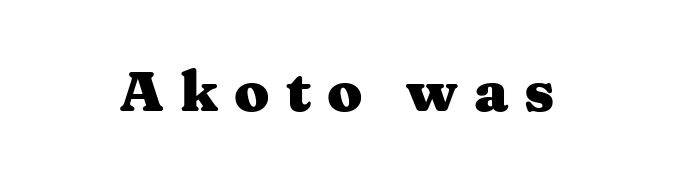
The gap between lines stays unmarked. Is this a fixed-width face? No — the glyphs have proportional, varying widths. Each word looks stretched out because of the extra space between its letters. If you drew a line through each stem, it would be perfectly vertical.
